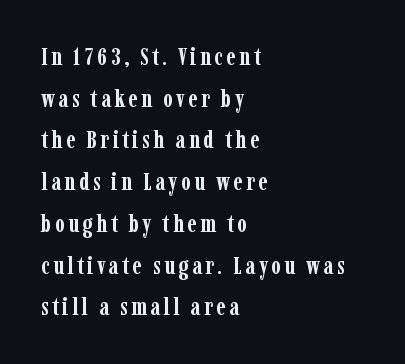
Q: Is the text bold? A: Yes.
Q: Is the text italic (slanted)? A: No, it is upright.
Q: Is the text underlined? A: No.
Q: How is the paragraph aligned? A: Left-aligned.
Q: Is the spacing between lines tight, normal or loose? A: Normal.
